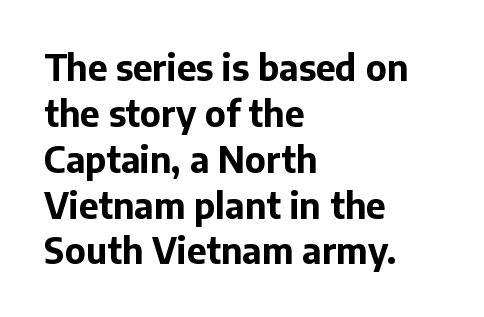
The letters advance in unequal steps, a hallmark of proportional type. Weight: bold. The area under the type is left untouched. Every stem runs plumb, perpendicular to the baseline. A typesetter would call this zero additional tracking.
